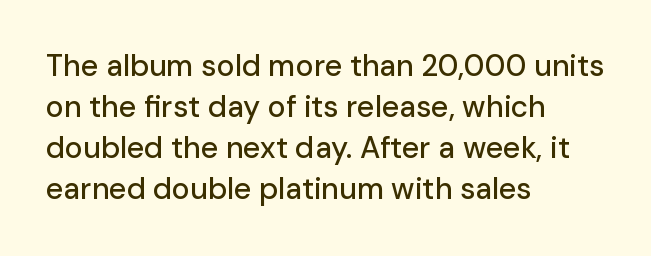
The image shows 30 px sans-serif type, upright; set left-aligned, normal line spacing (1.37x), normal letter spacing, not underlined; low stroke contrast and a medium x-height.
